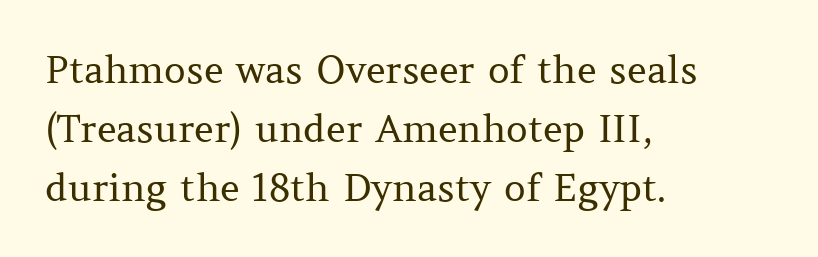
Q: Is the text bold? A: No.
Q: Is the text italic (slanted)? A: No, it is upright.
Q: Is the typeface a serif or a sans-serif typeface? A: Serif.
Q: Is the text underlined? A: No.
Q: How is the paragraph aligned? A: Left-aligned.
Q: Is the spacing between letters normal or unusually wide? A: Normal.
Q: Is the spacing between lines tight, normal or loose? A: Normal.
Q: Width (condensed, normal, or wide)? A: Normal.
Q: Stroke contrast? A: Medium.
Q: x-height? A: Medium.
Q: Monospaced? A: No.
